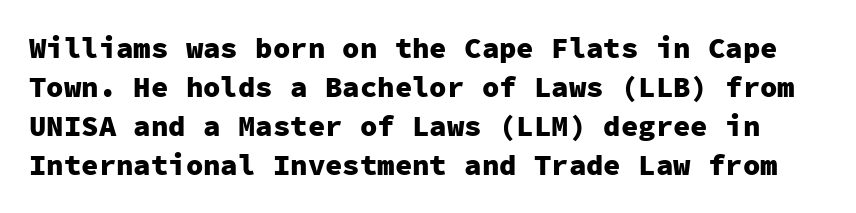
Baseline-to-baseline distance is the conventional proportion of letter height. In terms of letterspacing, this is plain default setting. The typography opts for an upright posture over an oblique one. The face used here is monospaced, like something from a code editor.
